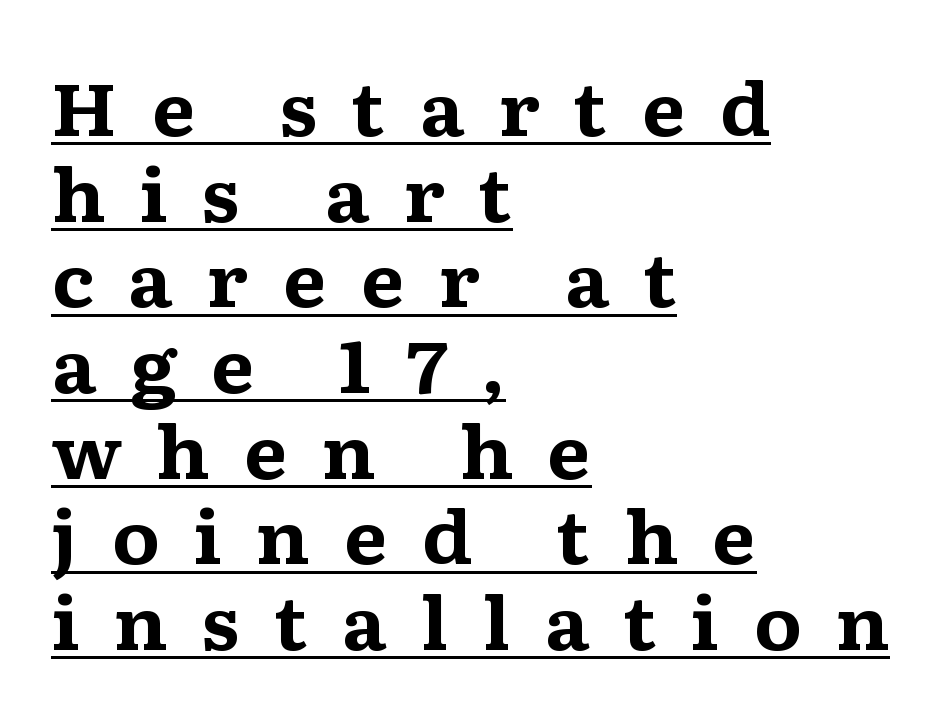
Q: Is the text bold? A: Yes.
Q: Is the text italic (slanted)? A: No, it is upright.
Q: Is the typeface a serif or a sans-serif typeface? A: Serif.
Q: Is the text underlined? A: Yes.
Q: How is the paragraph aligned? A: Left-aligned.
Q: Is the spacing between letters normal or unusually wide? A: Unusually wide.
Q: Width (condensed, normal, or wide)? A: Wide.
Q: Stroke contrast? A: Medium.
Q: x-height? A: Medium.
Q: Monospaced? A: No.
